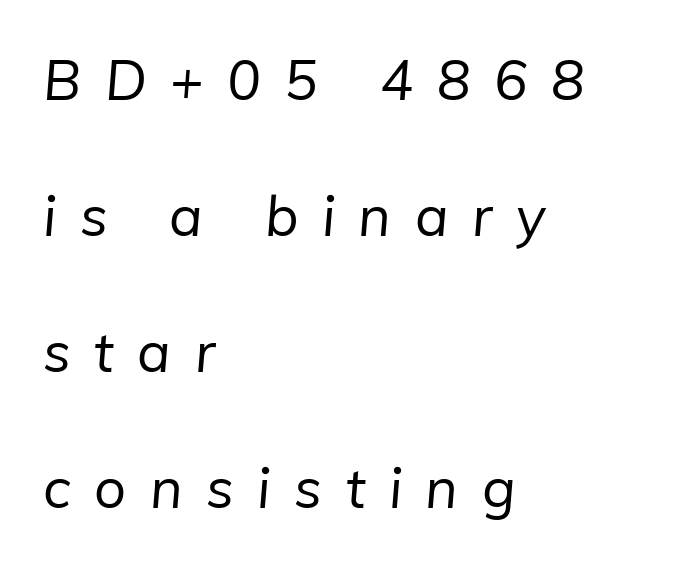
The image shows 56 px regular-weight sans-serif type; set left-aligned, loose line spacing (2.43x), unusually wide letter spacing (+0.42 em), not underlined; low stroke contrast and a medium x-height.
